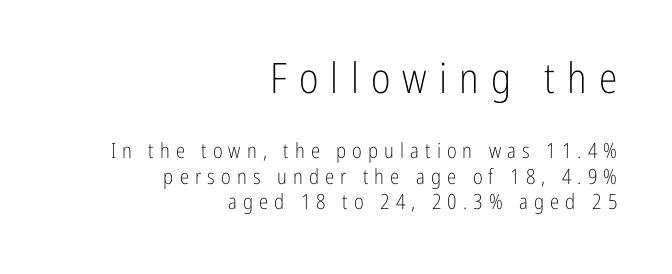
The image shows 42 px light, condensed sans-serif type, upright; set right-aligned, line spacing 1.21x, unusually wide letter spacing (+0.29 em), not underlined; the first (top) block is 2.0x larger; low stroke contrast and a medium x-height.
